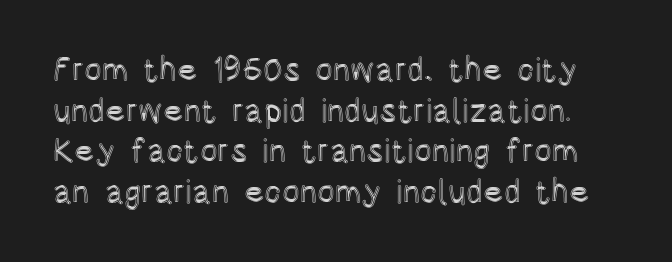
{"italic": "no", "width": "condensed", "x_height": "large", "monospaced": "no", "underline": "no", "line_spacing_ratio": 1.23, "letter_spacing": "normal", "letter_spacing_em": 0.0, "glyph_px": 33}
